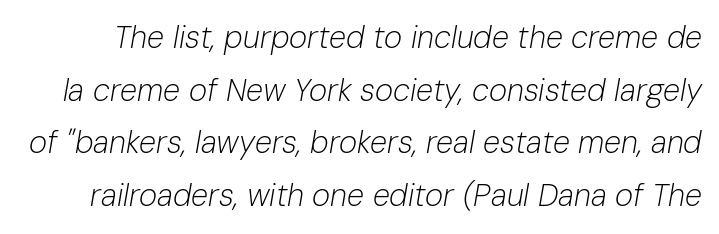
{"italic": "yes", "lean": "right", "slant_degrees": 10, "bold": "no", "weight": "light", "width": "normal", "stroke_contrast": "low", "x_height": "medium", "monospaced": "no", "underline": "no", "line_spacing": "normal", "line_spacing_ratio": 1.7, "letter_spacing": "normal", "letter_spacing_em": 0.0, "glyph_px": 31}
